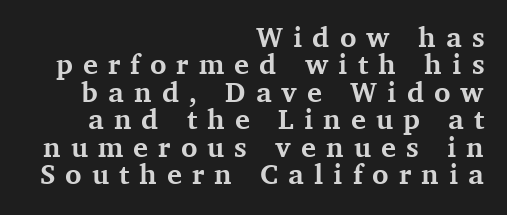
The glyphs are unaccompanied by any horizontal stroke below them. This is roman type, the default non-slanted kind. Regarding leading, the lines here are crowded together. These lines are composed in type with serifs. You could not count columns in this text — the font is proportionally spaced. Caption: bold face, heavy strokes.
